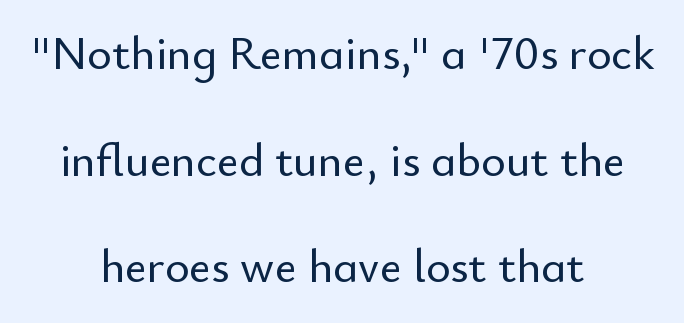
{"serif": "no", "italic": "no", "width": "normal", "stroke_contrast": "low", "x_height": "small", "monospaced": "no", "underline": "no", "align": "center", "line_spacing": "loose", "line_spacing_ratio": 2.27, "letter_spacing": "normal", "letter_spacing_em": 0.0, "glyph_px": 47}
